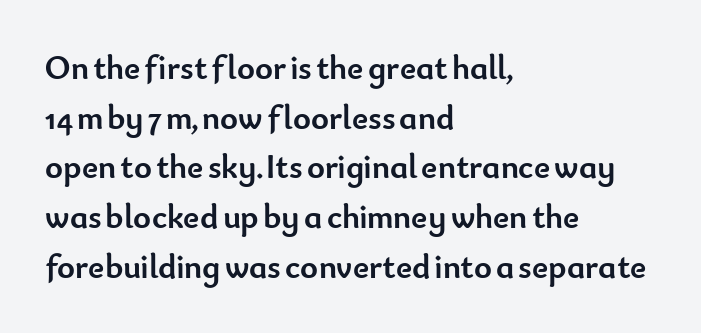
{"serif": "no", "italic": "no", "bold": "yes", "weight": "semibold", "width": "normal", "stroke_contrast": "low", "x_height": "small", "monospaced": "no", "underline": "no", "align": "left", "line_spacing": "normal", "line_spacing_ratio": 1.46, "letter_spacing": "normal", "letter_spacing_em": 0.0, "glyph_px": 34}
